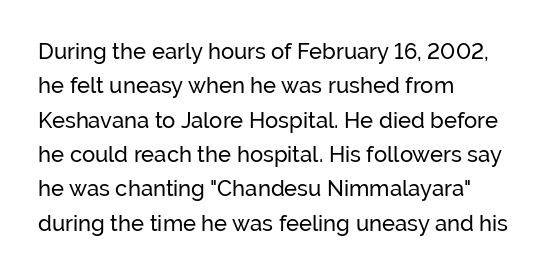
Teacher's note: observe the even left margin — that is flush-left alignment. The passage shown has conventional tracking throughout. It's the straight-up-and-down kind of type. The block of text has a typical density, with ordinary space between rows. The area under the type is left untouched.
